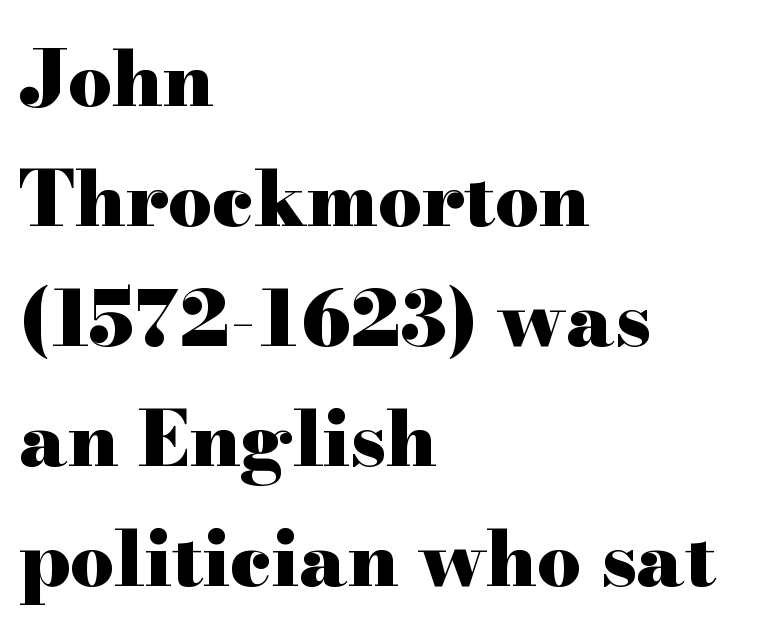
The rendering uses a moderate line-height, typical for paragraphs. Check under the words: just untouched page. You could not count columns in this text — the font is proportionally spaced. The face used here is rendered with its standard letterfit.
